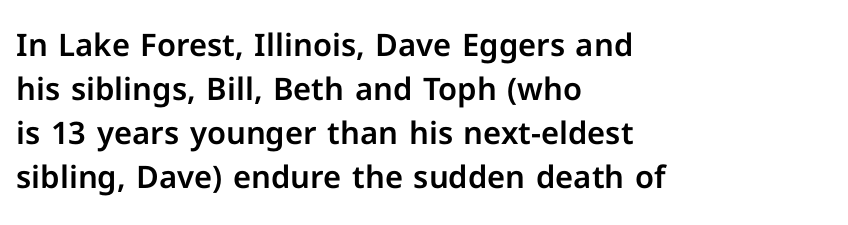
{"serif": "no", "italic": "no", "width": "normal", "stroke_contrast": "low", "x_height": "medium", "monospaced": "no", "underline": "no", "align": "left", "line_spacing": "normal", "line_spacing_ratio": 1.42, "letter_spacing": "normal", "letter_spacing_em": 0.0, "glyph_px": 31}
